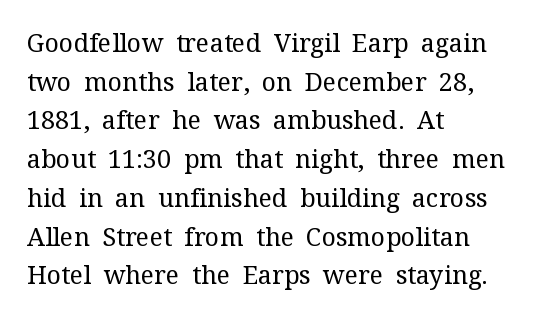
Notice how descenders clear the ascenders below comfortably — that's standard leading. Posture: vertical. Letter spacing: default. This rendering uses left alignment, leaving the right contour irregular.
